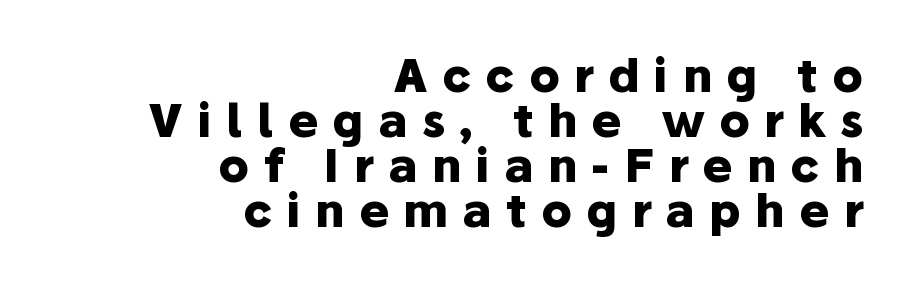
{"serif": "no", "italic": "no", "bold": "yes", "weight": "heavy", "width": "normal", "stroke_contrast": "low", "x_height": "medium", "monospaced": "no", "underline": "no", "align": "right", "line_spacing": "tight", "line_spacing_ratio": 1.0, "letter_spacing": "wide", "letter_spacing_em": 0.32, "glyph_px": 45}
